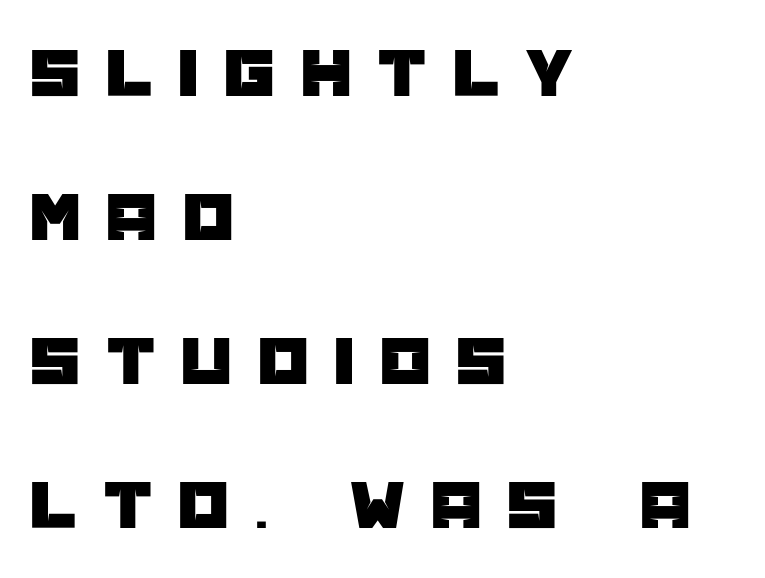
The image shows 72 px sans-serif type, upright; set left-aligned, loose line spacing (2.0x), unusually wide letter spacing (+0.36 em), not underlined; low stroke contrast and a large x-height.
